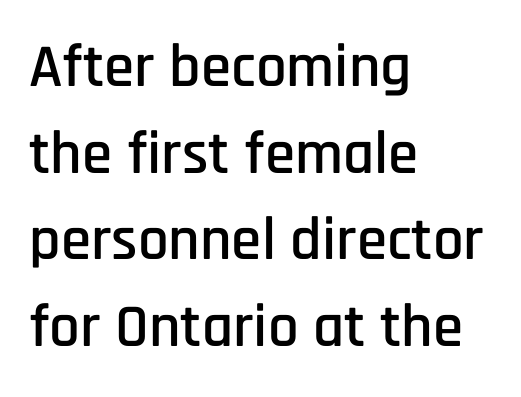
The image shows 61 px condensed sans-serif type, upright; set left-aligned, normal line spacing (1.42x), normal letter spacing, not underlined; low stroke contrast and a large x-height.
